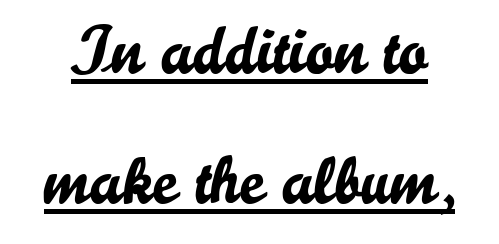
How would I describe the line gaps? Wide and relaxed. A typographer would call this underscored text. The face used here is proportionally spaced, like ordinary book or web type. The rendering keeps characters at their native spacing.
